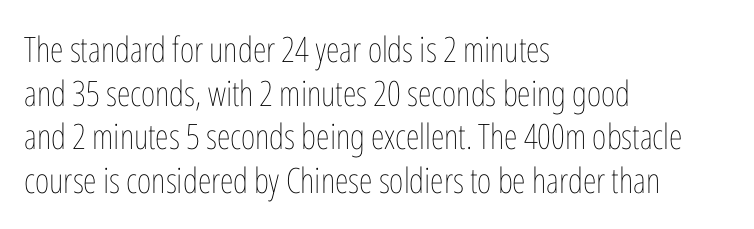
Q: Is the text bold? A: No.
Q: Is the text italic (slanted)? A: No, it is upright.
Q: Is the text underlined? A: No.
Q: How is the paragraph aligned? A: Left-aligned.
Q: Is the spacing between letters normal or unusually wide? A: Normal.
Q: Is the spacing between lines tight, normal or loose? A: Normal.
Q: Width (condensed, normal, or wide)? A: Condensed.
Q: Stroke contrast? A: Low.
Q: x-height? A: Medium.
Q: Monospaced? A: No.
